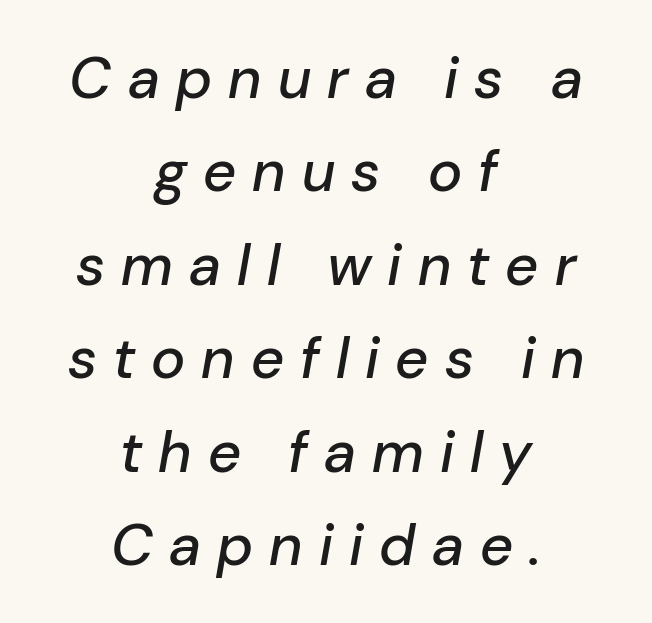
Q: Is the text italic (slanted)? A: Yes, it leans right by about 10 degrees.
Q: Is the text underlined? A: No.
Q: How is the paragraph aligned? A: Centered.
Q: Is the spacing between letters normal or unusually wide? A: Unusually wide.
Q: Is the spacing between lines tight, normal or loose? A: Normal.
Q: Width (condensed, normal, or wide)? A: Normal.
Q: Stroke contrast? A: Low.
Q: x-height? A: Medium.
Q: Monospaced? A: No.
